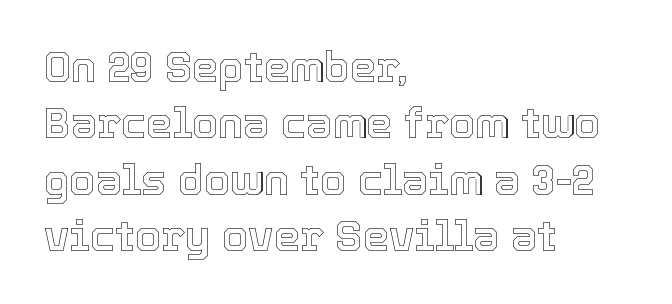
{"italic": "no", "width": "normal", "x_height": "medium", "monospaced": "no", "underline": "no", "align": "left", "line_spacing": "normal", "line_spacing_ratio": 1.34, "letter_spacing": "normal", "letter_spacing_em": 0.0, "glyph_px": 42}
